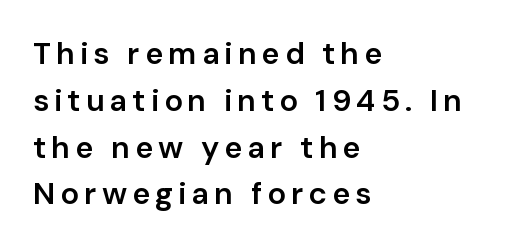
{"serif": "no", "italic": "no", "bold": "semi", "weight": "semibold", "width": "normal", "stroke_contrast": "low", "x_height": "medium", "monospaced": "no", "underline": "no", "align": "left", "line_spacing": "normal", "line_spacing_ratio": 1.51, "glyph_px": 31}
